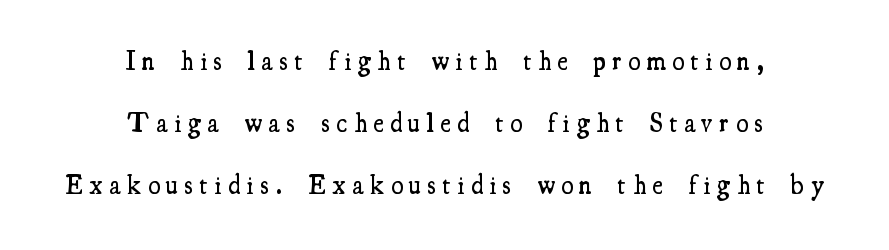
The image shows 27 px text type, upright; set centered, loose line spacing (2.29x), unusually wide letter spacing (+0.25 em), not underlined.
